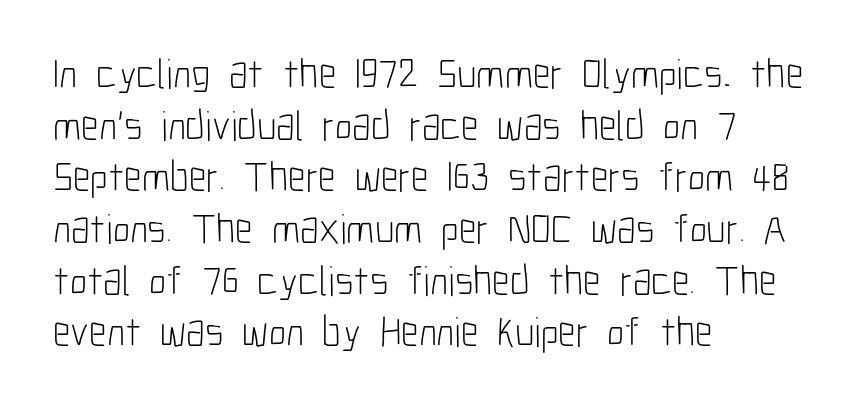
The image shows 42 px light, condensed sans-serif type, upright; set left-aligned, line spacing 1.23x, normal letter spacing, not underlined; low stroke contrast and a medium x-height.
